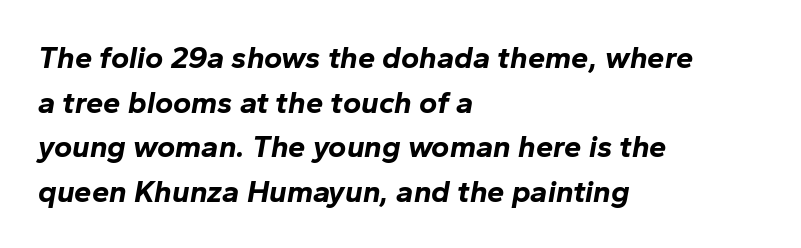
There's an unmistakable incline to the writing here. Heavy-handed strokes throughout: this text is bold. Rows of type keep a routine distance in the vertical direction. In terms of letterspacing, this is plain default setting. One-word summary of the alignment: left.
